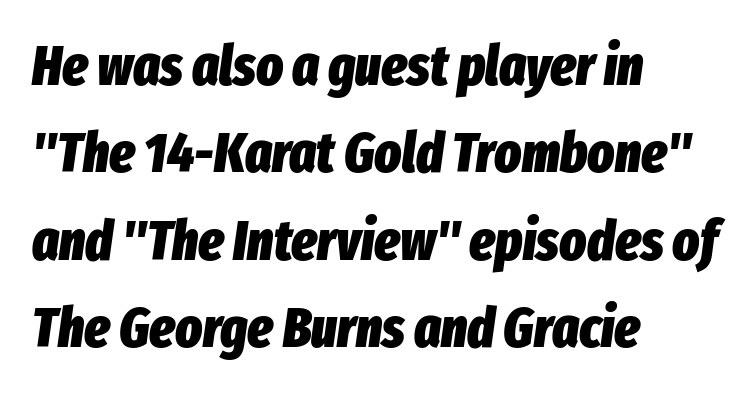
The image shows 56 px heavy, condensed type, italic (leaning right); set left-aligned, normal line spacing (1.56x), normal letter spacing, not underlined; low stroke contrast and a medium x-height.
